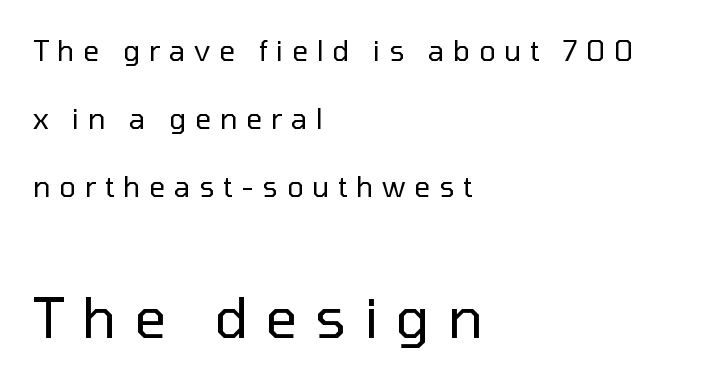
The image shows 56 px regular-weight sans-serif type, upright; set left-aligned, loose line spacing (2.43x), unusually wide letter spacing (+0.31 em), not underlined; the second (bottom) block is 2.0x larger; low stroke contrast and a medium x-height.
